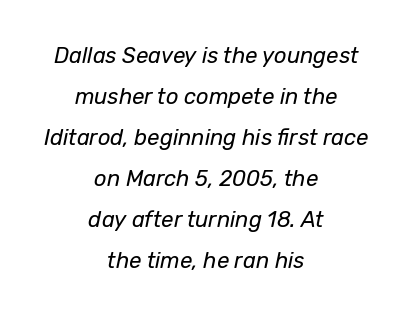
The image shows 22 px text type, italic (leaning right); set centered, line spacing 1.86x, normal letter spacing, not underlined.
